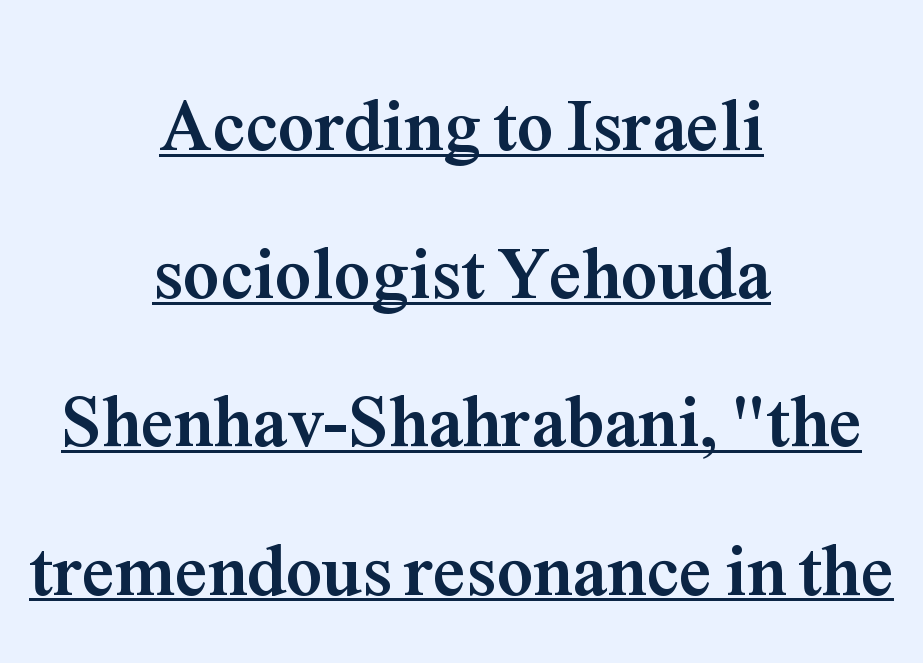
{"serif": "yes", "italic": "no", "bold": "yes", "weight": "semibold", "width": "normal", "stroke_contrast": "medium", "x_height": "medium", "monospaced": "no", "underline": "yes", "align": "center", "line_spacing": "loose", "line_spacing_ratio": 2.03, "letter_spacing": "normal", "letter_spacing_em": 0.0, "glyph_px": 73}
